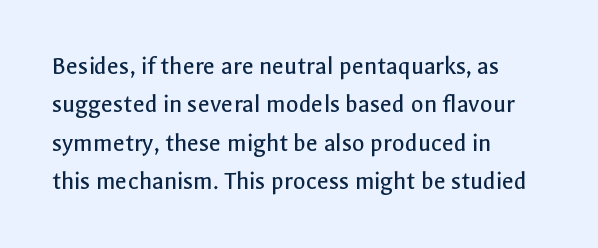
{"italic": "no", "bold": "no", "underline": "no", "align": "left", "line_spacing": "normal", "line_spacing_ratio": 1.48, "letter_spacing": "normal", "letter_spacing_em": 0.0, "glyph_px": 26}
